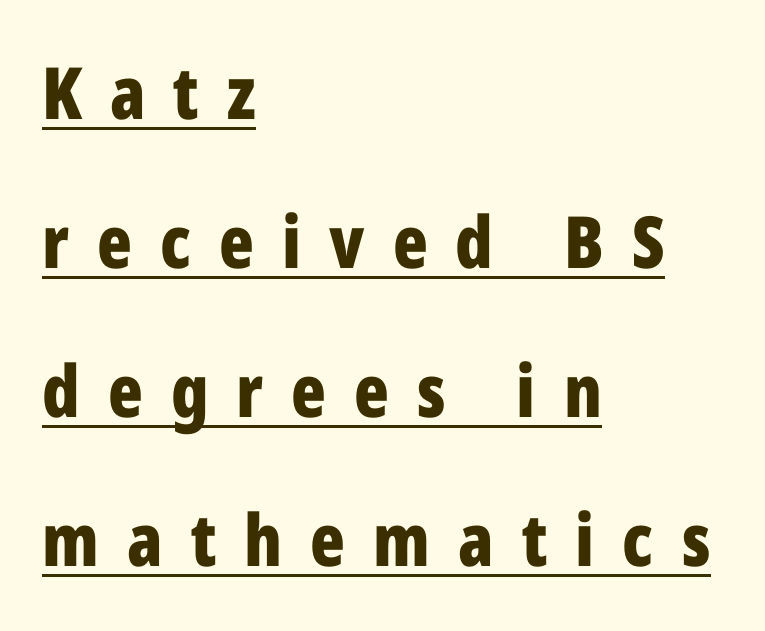
The font is running at its bold setting. Summary of vertical rhythm: relaxed, with wide interline spacing. If you drew a ruler down the left edge, every line would touch it. Honestly, the letter spacing is so wide it's the main thing you notice. No feet cap the strokes, marking this as sans-serif type.
